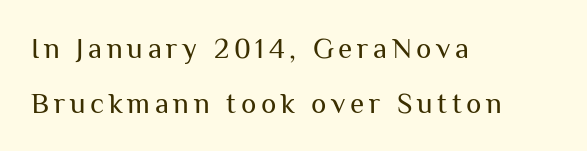
Q: Is the text bold? A: No.
Q: Is the text italic (slanted)? A: No, it is upright.
Q: Is the typeface a serif or a sans-serif typeface? A: Sans-serif.
Q: Is the text underlined? A: No.
Q: How is the paragraph aligned? A: Left-aligned.
Q: Width (condensed, normal, or wide)? A: Normal.
Q: Stroke contrast? A: Medium.
Q: x-height? A: Medium.
Q: Monospaced? A: No.
